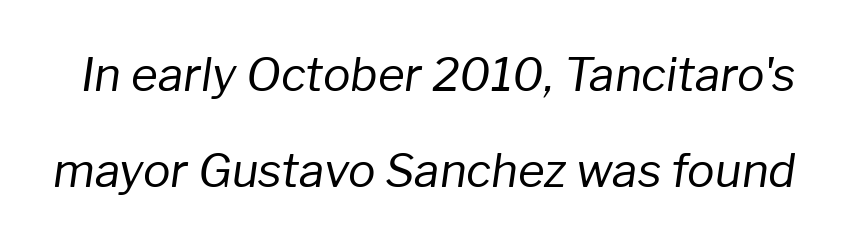
{"italic": "yes", "lean": "right", "slant_degrees": 8, "bold": "no", "weight": "regular", "width": "normal", "stroke_contrast": "low", "x_height": "medium", "monospaced": "no", "underline": "no", "line_spacing": "loose", "line_spacing_ratio": 2.08, "letter_spacing": "normal", "letter_spacing_em": 0.0, "glyph_px": 46}
